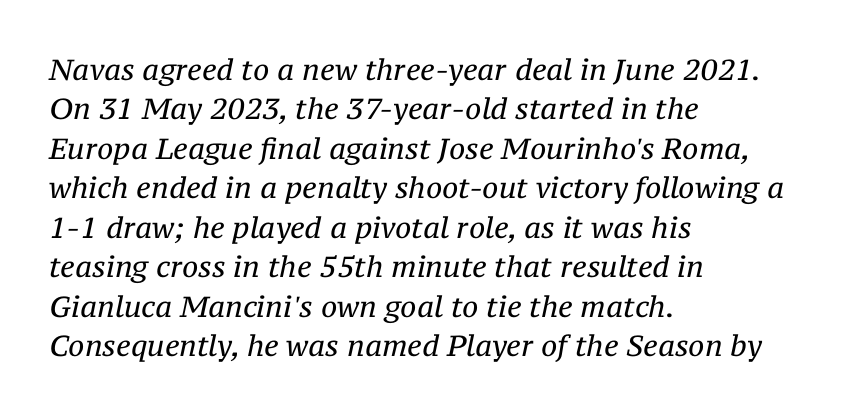
Q: Is the text bold? A: No.
Q: Is the text italic (slanted)? A: Yes, it leans right by about 12 degrees.
Q: Is the typeface a serif or a sans-serif typeface? A: Serif.
Q: Is the text underlined? A: No.
Q: How is the paragraph aligned? A: Left-aligned.
Q: Is the spacing between letters normal or unusually wide? A: Normal.
Q: Is the spacing between lines tight, normal or loose? A: Normal.
Q: Width (condensed, normal, or wide)? A: Normal.
Q: Stroke contrast? A: Medium.
Q: x-height? A: Medium.
Q: Monospaced? A: No.
